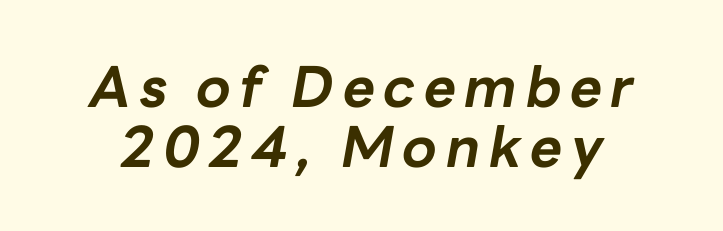
The image shows 56 px bold type, italic (leaning right); set tight line spacing (1.07x), not underlined; low stroke contrast and a medium x-height.
